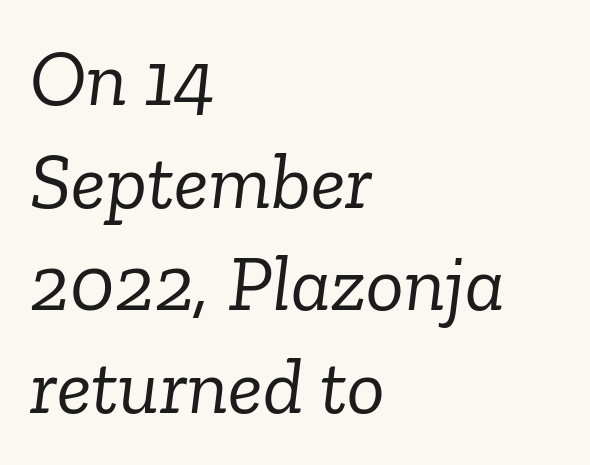
These lines are rendered in a variable-pitch font. The letters are slanted; this is an italic face. Examine the stroke ends and you'll spot serifs. Clear beneath every line of the passage. Counters stay open thanks to moderate or lighter strokes.
